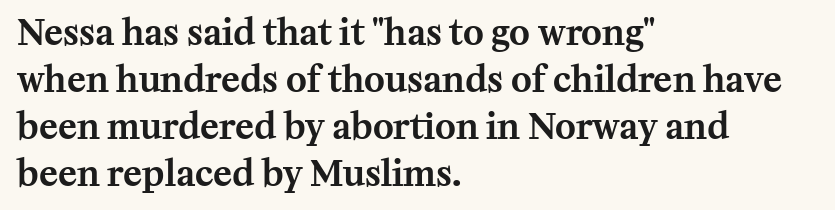
Looks like regular typesetting: each glyph gets only the width it needs. Posture: upright roman. Regular leading. These lines are set flush left with a ragged right edge. Honestly, there is no underline to notice here at all.
